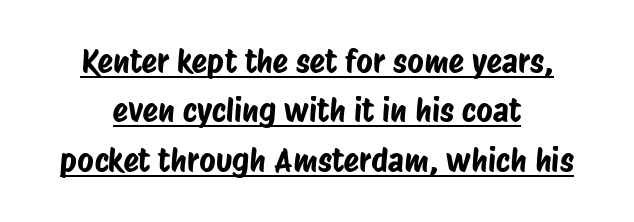
Nobody touched the tracking dial on this one. A typesetter would call this proportional, since set widths differ per character. Each line of the rendering has a horizontal stroke beneath the glyphs. A typesetter would call this leading conventional body-copy spacing. Stroke terminals: plain, sans-serif.
